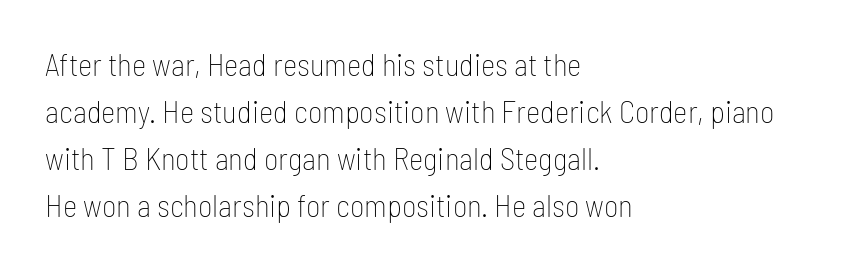
If you drew a line through each stem, it would be perfectly vertical. Note: no serifs on the glyphs. Here the designer chose a conventional face with non-uniform glyph widths. The passage shown is not underscored anywhere. Look at the tracking — it's just the regular setting, nothing added. Where is the straight margin? On the left.
